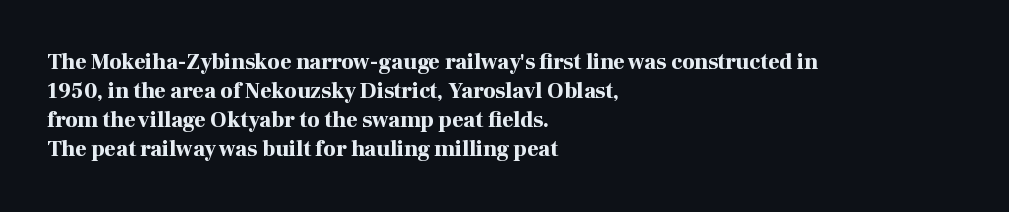
{"italic": "no", "bold": "yes", "underline": "no", "align": "left", "line_spacing": "normal", "line_spacing_ratio": 1.32, "letter_spacing": "normal", "letter_spacing_em": 0.0, "glyph_px": 22}
